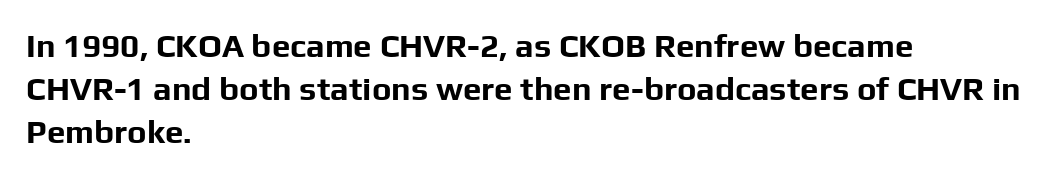
Layout note: lines flush left. Strokes here are thick enough to call this a true bold. The font family rendered here belongs to the sans-serif group. The area under the type is left untouched.
